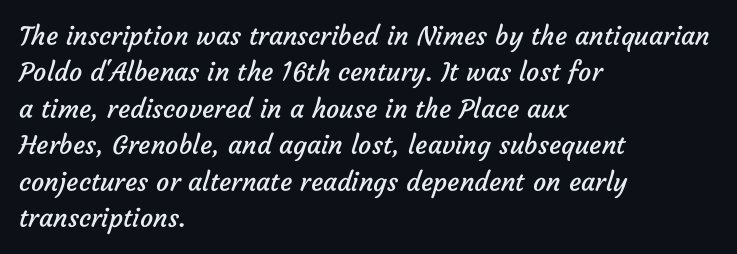
Each line starts at the same left margin while the right side varies. Regarding leading, the lines here are spaced in the standard way. No chunkiness to these letters — they're not bold. The face used here is rendered with its standard letterfit.
